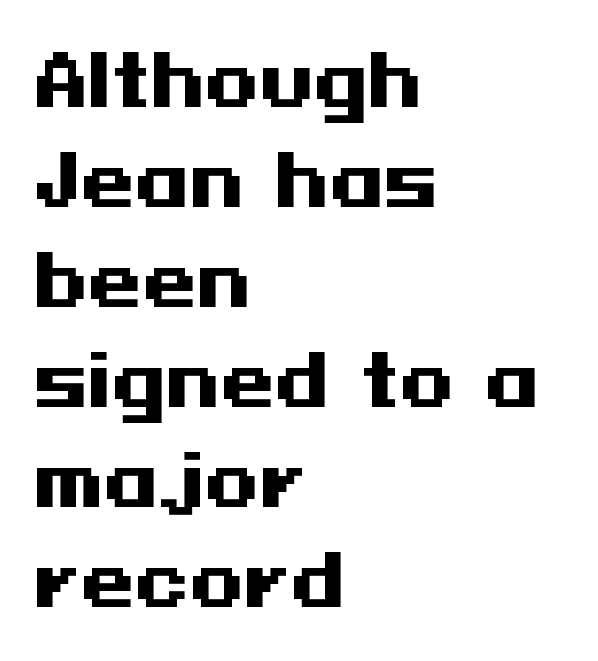
{"serif": "no", "italic": "no", "bold": "yes", "weight": "heavy", "width": "wide", "stroke_contrast": "medium", "x_height": "medium", "underline": "no", "align": "left", "line_spacing": "normal", "line_spacing_ratio": 1.43, "letter_spacing": "normal", "letter_spacing_em": 0.0, "glyph_px": 70}
